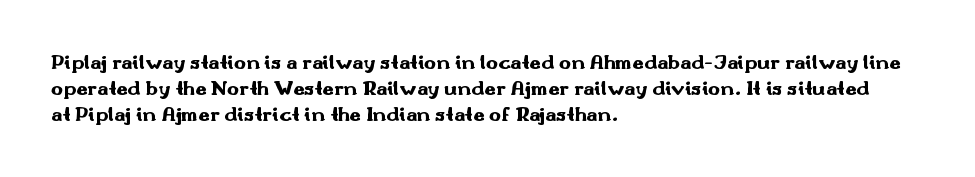
The image shows 20 px bold type, upright; set left-aligned, normal line spacing (1.29x), normal letter spacing, not underlined.
